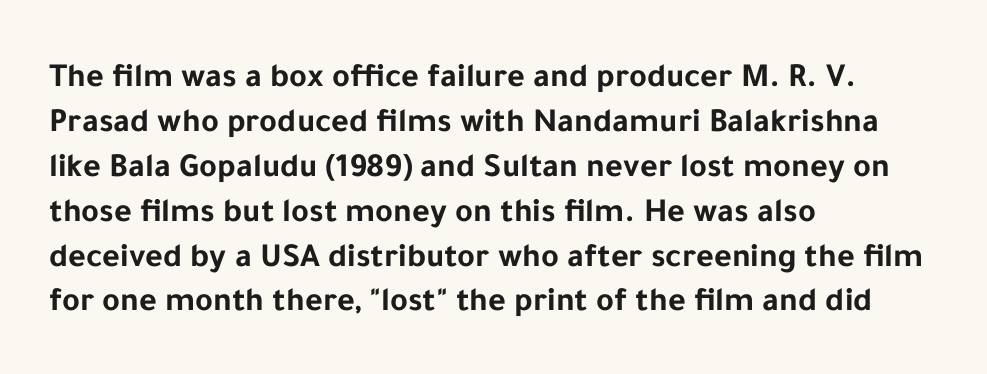
The rows are spaced the way most documents space them. The typeface chosen for these lines omits serifs. The letterforms sit shoulder to shoulder at normal distance. Any mark beneath the type? The region is blank.
